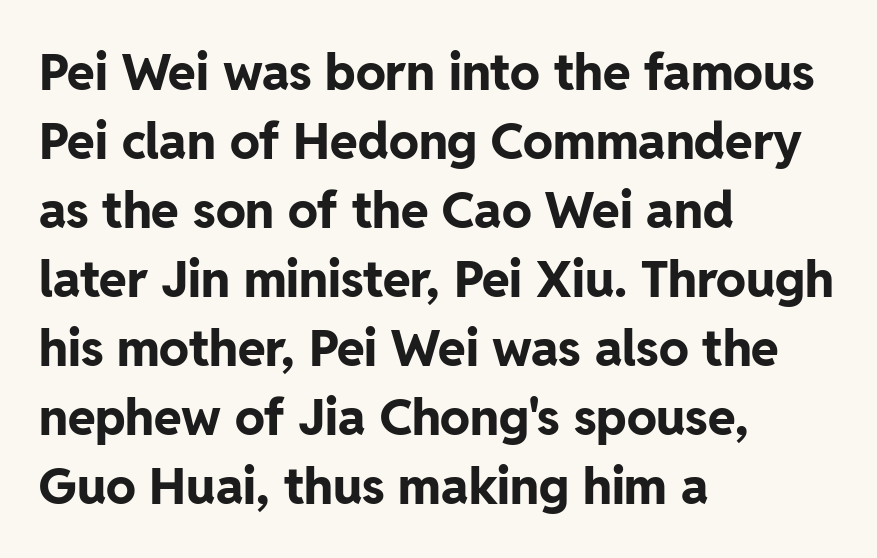
The image shows 50 px bold sans-serif type, upright; set left-aligned, normal line spacing (1.38x), normal letter spacing, not underlined; low stroke contrast and a medium x-height.
